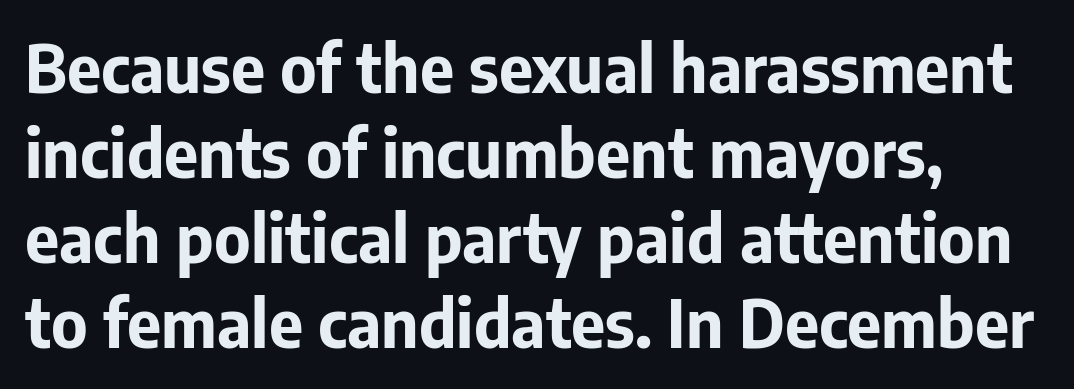
{"serif": "no", "italic": "no", "bold": "yes", "weight": "bold", "width": "normal", "stroke_contrast": "low", "x_height": "medium", "monospaced": "no", "underline": "no", "align": "left", "line_spacing": "normal", "line_spacing_ratio": 1.29, "letter_spacing": "normal", "letter_spacing_em": 0.0, "glyph_px": 66}
